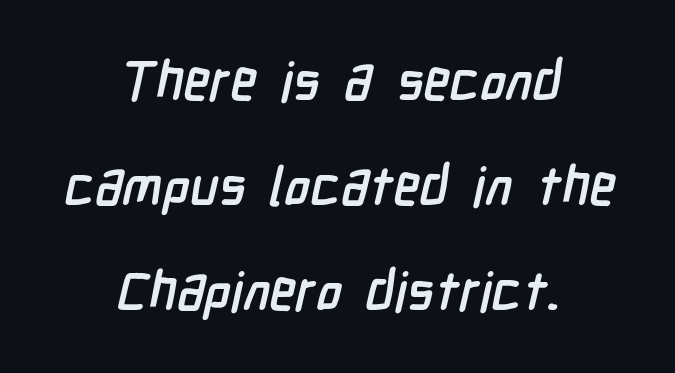
{"serif": "no", "bold": "yes", "weight": "semibold", "width": "condensed", "stroke_contrast": "low", "x_height": "medium", "monospaced": "no", "underline": "no", "align": "center", "line_spacing": "loose", "line_spacing_ratio": 1.94, "letter_spacing": "normal", "letter_spacing_em": 0.0, "glyph_px": 54}
